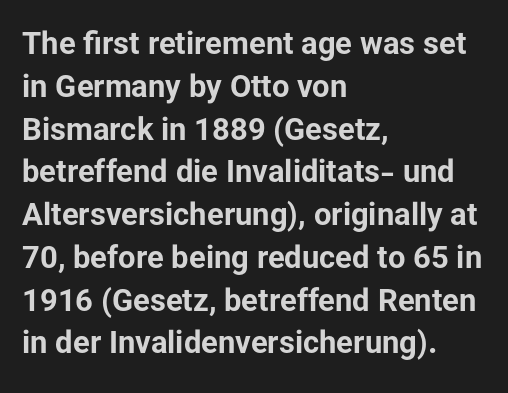
Here the designer chose a conventional face with non-uniform glyph widths. Normally led — the rows are evenly, conventionally spaced. These lines stack with their left ends in a neat column. The letters stand straight up with perfectly vertical stems. This sample uses plain, unmodified letter spacing. The glyphs are unaccompanied by any horizontal stroke below them.
